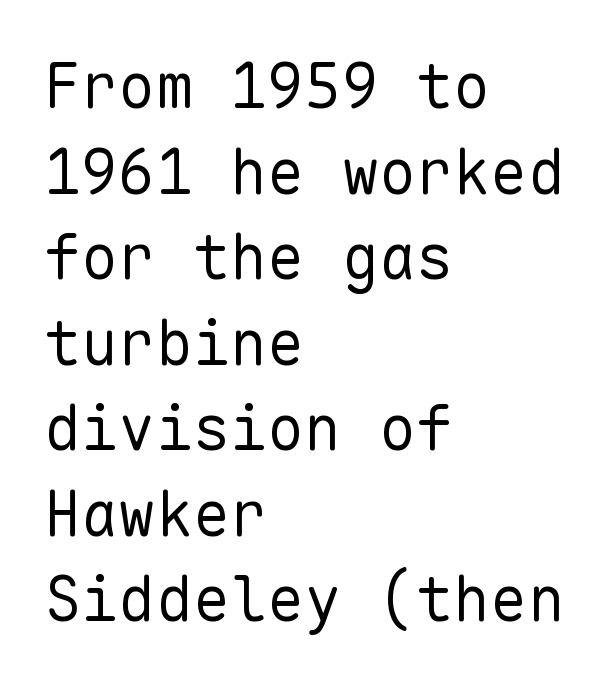
{"serif": "no", "italic": "no", "bold": "no", "weight": "regular", "width": "normal", "stroke_contrast": "low", "x_height": "medium", "monospaced": "yes", "underline": "no", "align": "left", "line_spacing": "normal", "line_spacing_ratio": 1.38, "letter_spacing": "normal", "letter_spacing_em": 0.0, "glyph_px": 62}
